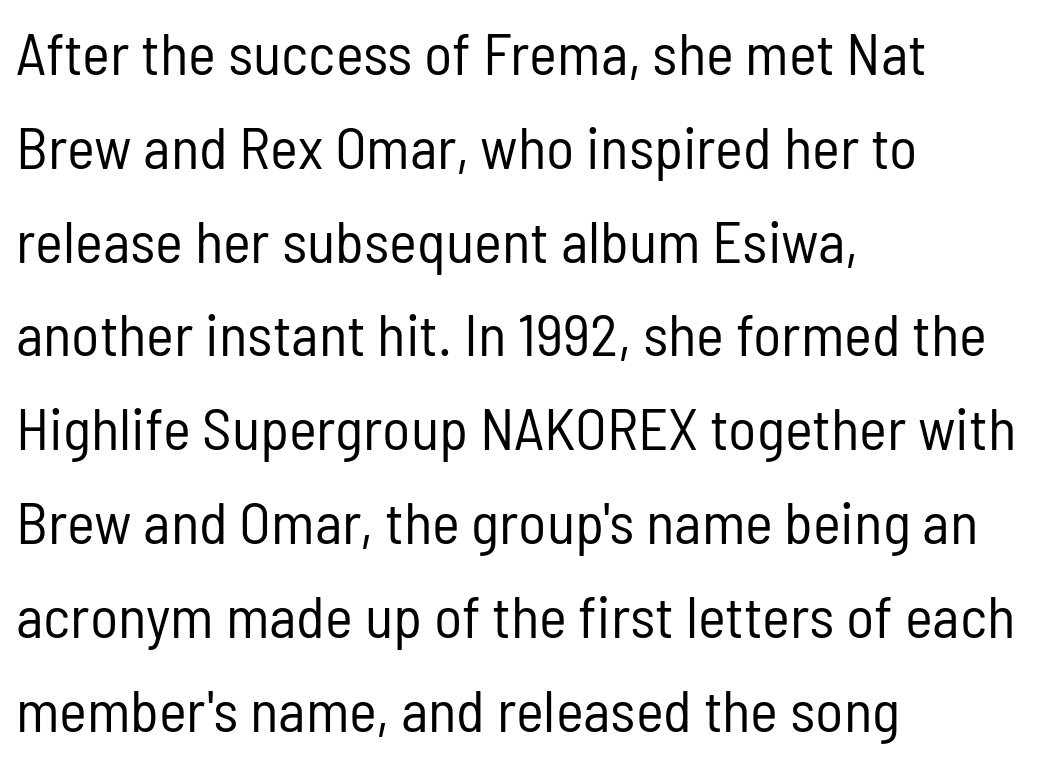
The image shows 59 px regular-weight, condensed sans-serif type, upright; set left-aligned, normal line spacing (1.59x), normal letter spacing, not underlined; low stroke contrast and a medium x-height.
